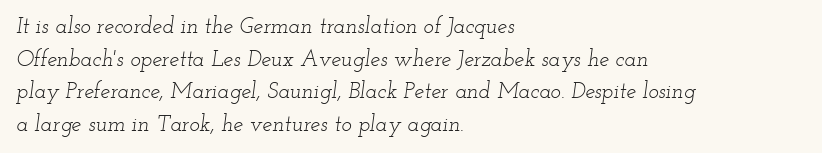
{"italic": "yes", "lean": "right", "slant_degrees": 12, "bold": "no", "underline": "no", "align": "left", "line_spacing": "normal", "line_spacing_ratio": 1.48, "letter_spacing": "normal", "letter_spacing_em": 0.0, "glyph_px": 22}
